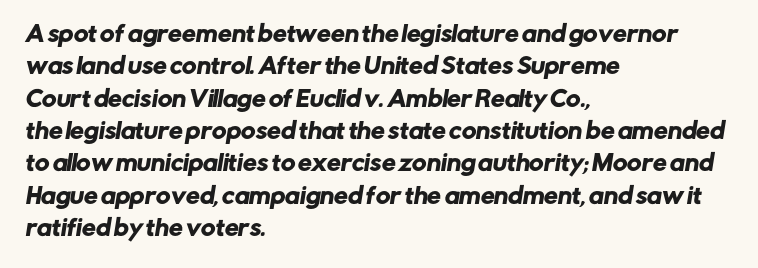
These lines are set flush left with a ragged right edge. Bare-footed words on every line. A typesetter would call this zero additional tracking. Quick note: interline space is typical.
